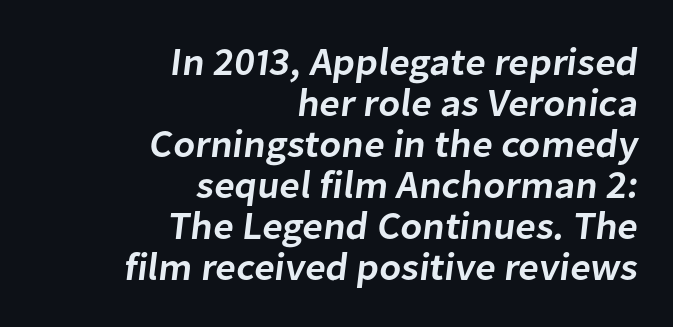
The image shows 39 px semibold sans-serif type; set right-aligned, tight line spacing (1.05x), normal letter spacing, not underlined; low stroke contrast and a medium x-height.
